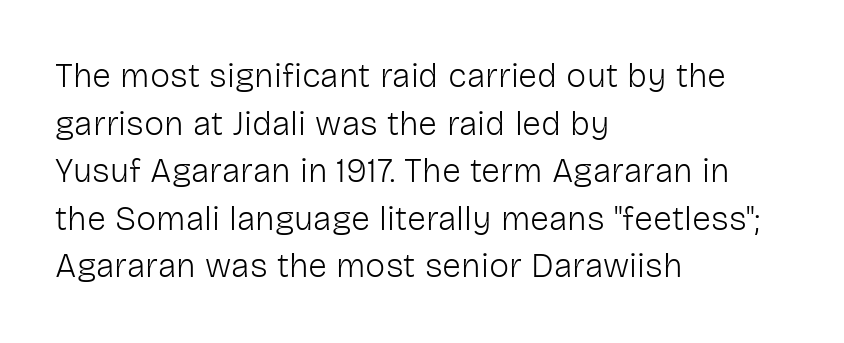
{"serif": "no", "italic": "no", "bold": "no", "weight": "light", "width": "normal", "stroke_contrast": "low", "x_height": "medium", "monospaced": "no", "underline": "no", "align": "left", "line_spacing": "normal", "line_spacing_ratio": 1.4, "letter_spacing": "normal", "letter_spacing_em": 0.0, "glyph_px": 34}
